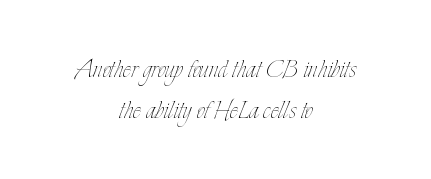
The lines are quadded center. Looks like regular typesetting: each glyph gets only the width it needs. A quiet, ordinary-to-light weight characterises the typeface. Regular leading. Descender tails drop into unmarked territory.
